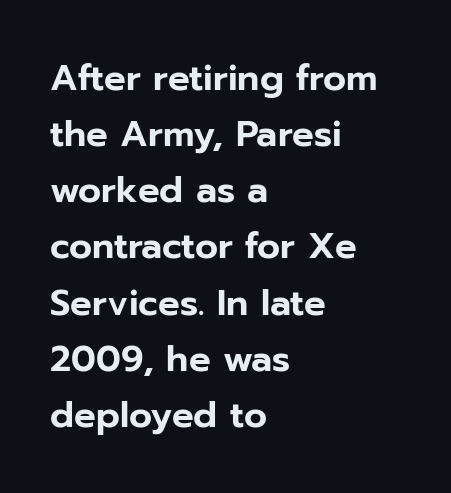
The image shows 36 px sans-serif type, upright; set left-aligned, normal line spacing (1.56x), normal letter spacing, not underlined; low stroke contrast and a medium x-height.
